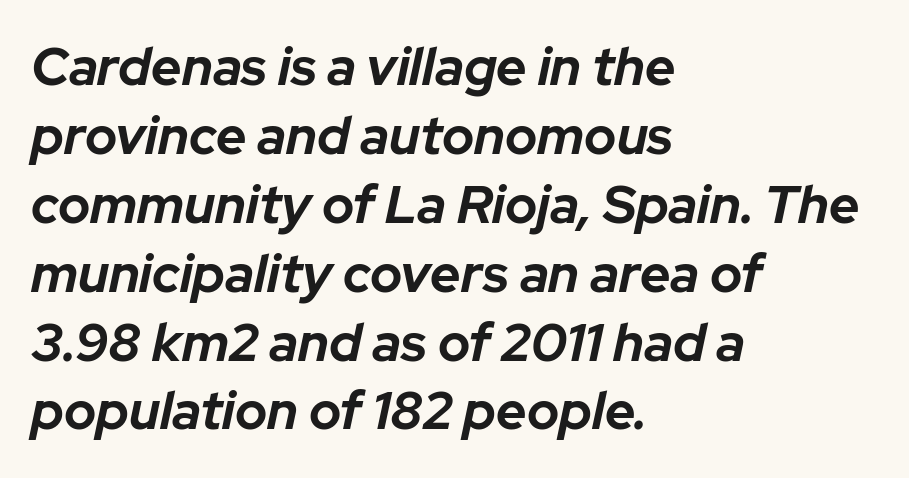
The image shows 53 px bold type, italic (leaning right); set left-aligned, normal line spacing (1.3x), normal letter spacing, not underlined; low stroke contrast and a medium x-height.
